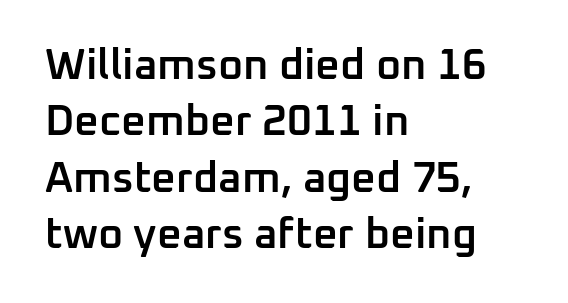
{"serif": "no", "italic": "no", "bold": "semi", "weight": "semibold", "width": "normal", "stroke_contrast": "low", "x_height": "medium", "monospaced": "no", "underline": "no", "align": "left", "line_spacing": "normal", "line_spacing_ratio": 1.31, "letter_spacing": "normal", "letter_spacing_em": 0.0, "glyph_px": 43}
